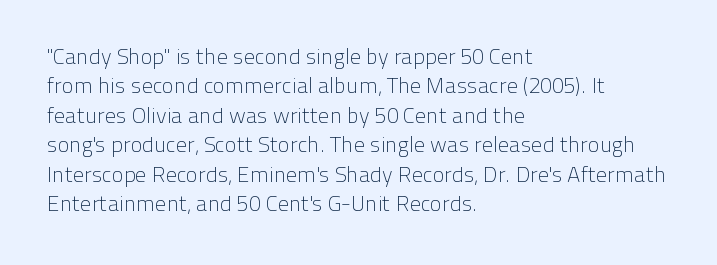
Bare-footed words on every line. Every stem runs plumb, perpendicular to the baseline. The typesetting does not lean heavy: it is not bold. Tracking value appears to be zero — textbook default spacing. The vertical gap from one line to the next is medium.
